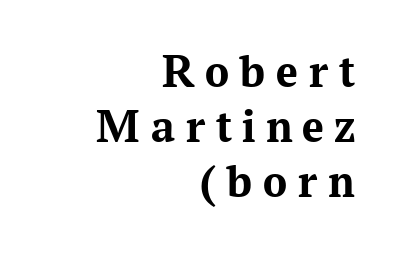
Q: Is the text bold? A: Yes.
Q: Is the text italic (slanted)? A: No, it is upright.
Q: Is the typeface a serif or a sans-serif typeface? A: Serif.
Q: Is the text underlined? A: No.
Q: How is the paragraph aligned? A: Right-aligned.
Q: Is the spacing between letters normal or unusually wide? A: Unusually wide.
Q: Is the spacing between lines tight, normal or loose? A: Tight.
Q: Width (condensed, normal, or wide)? A: Normal.
Q: Stroke contrast? A: Medium.
Q: x-height? A: Medium.
Q: Monospaced? A: No.
